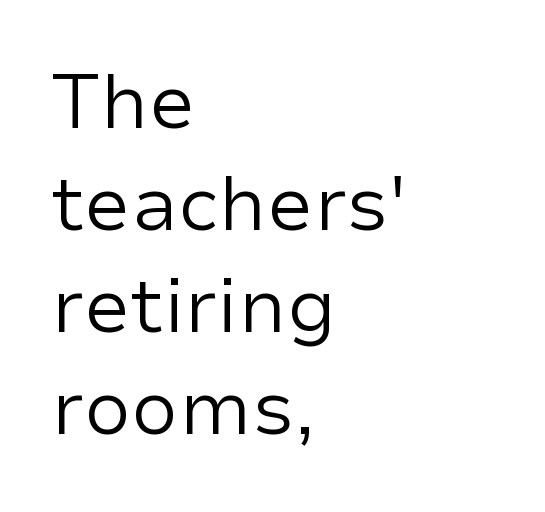
Q: Is the text bold? A: No.
Q: Is the text italic (slanted)? A: No, it is upright.
Q: Is the typeface a serif or a sans-serif typeface? A: Sans-serif.
Q: Is the text underlined? A: No.
Q: How is the paragraph aligned? A: Left-aligned.
Q: Is the spacing between letters normal or unusually wide? A: Normal.
Q: Is the spacing between lines tight, normal or loose? A: Normal.
Q: Width (condensed, normal, or wide)? A: Normal.
Q: Stroke contrast? A: Low.
Q: x-height? A: Medium.
Q: Monospaced? A: No.
